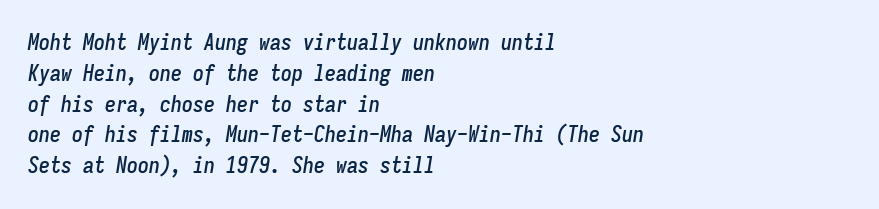
Casual observation: everything's shoved over to the left. Rows of type keep a routine distance in the vertical direction. Unmarked baselines from the first word to the last. Does the lettering tilt? It does — this is italic.
